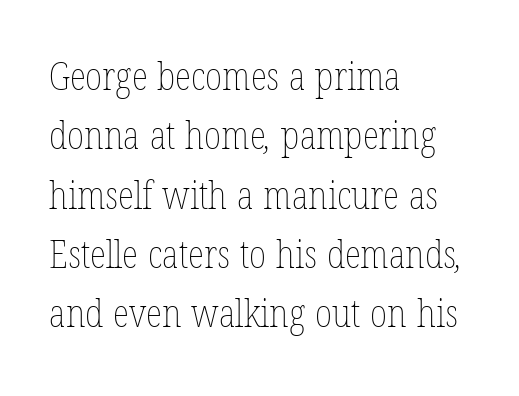
The passage is arranged the way most books set body copy — flush left. A normal amount of white space separates one row of letters from the next. Spacing between characters is what you'd get straight out of the box. Descender tails drop into unmarked territory.
